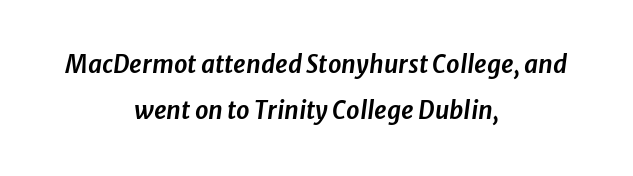
The image shows 24 px text type, italic (leaning right); set centered, loose line spacing (1.93x), normal letter spacing, not underlined.
